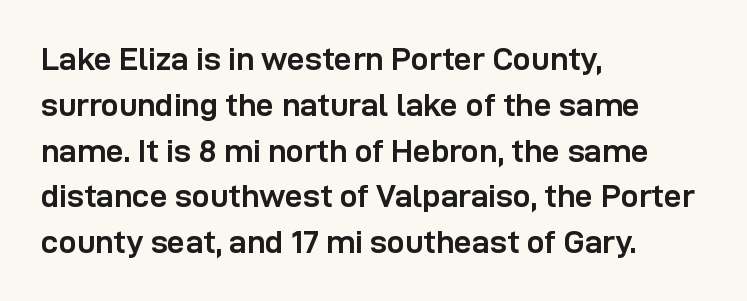
The image shows 32 px semibold sans-serif type, upright; set left-aligned, normal line spacing (1.43x), normal letter spacing, not underlined; low stroke contrast and a medium x-height.
